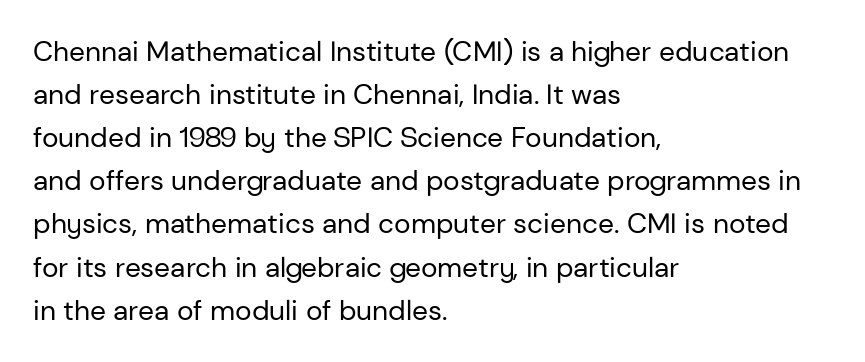
{"serif": "no", "italic": "no", "bold": "no", "weight": "regular", "width": "normal", "stroke_contrast": "low", "x_height": "medium", "monospaced": "no", "underline": "no", "align": "left", "line_spacing": "normal", "line_spacing_ratio": 1.54, "letter_spacing": "normal", "letter_spacing_em": 0.0, "glyph_px": 28}
